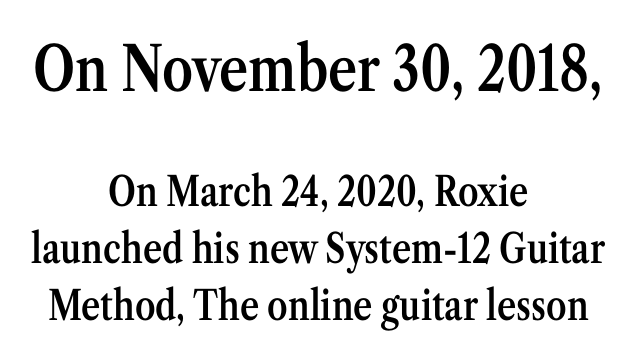
Q: Is the text bold? A: Semi-bold.
Q: Is the text italic (slanted)? A: No, it is upright.
Q: Is the typeface a serif or a sans-serif typeface? A: Serif.
Q: Is the text underlined? A: No.
Q: How is the paragraph aligned? A: Centered.
Q: Is the spacing between letters normal or unusually wide? A: Normal.
Q: Is the spacing between lines tight, normal or loose? A: Normal.
Q: Which block of text is set in a larger size, the first (top) or the second (bottom)? A: The first (top) one.
Q: Width (condensed, normal, or wide)? A: Condensed.
Q: Stroke contrast? A: Medium.
Q: x-height? A: Medium.
Q: Monospaced? A: No.
